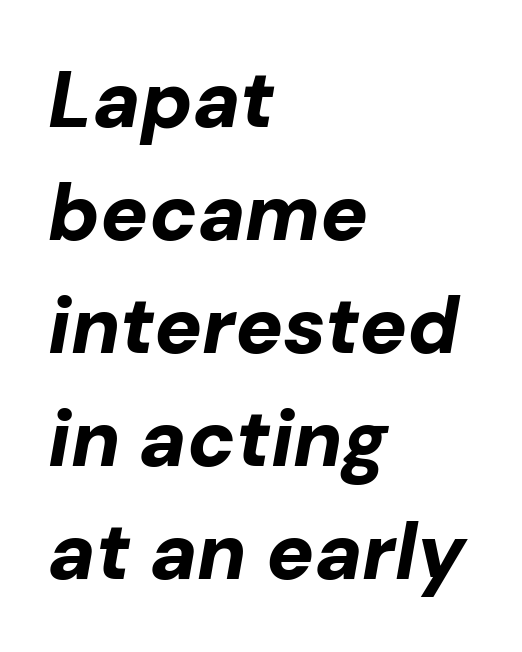
The strip under each line holds only bare page. Heavy-handed strokes throughout: this text is bold. The passage shown is typed in a proportional face where columns would drift. Where is the straight margin? On the left.
